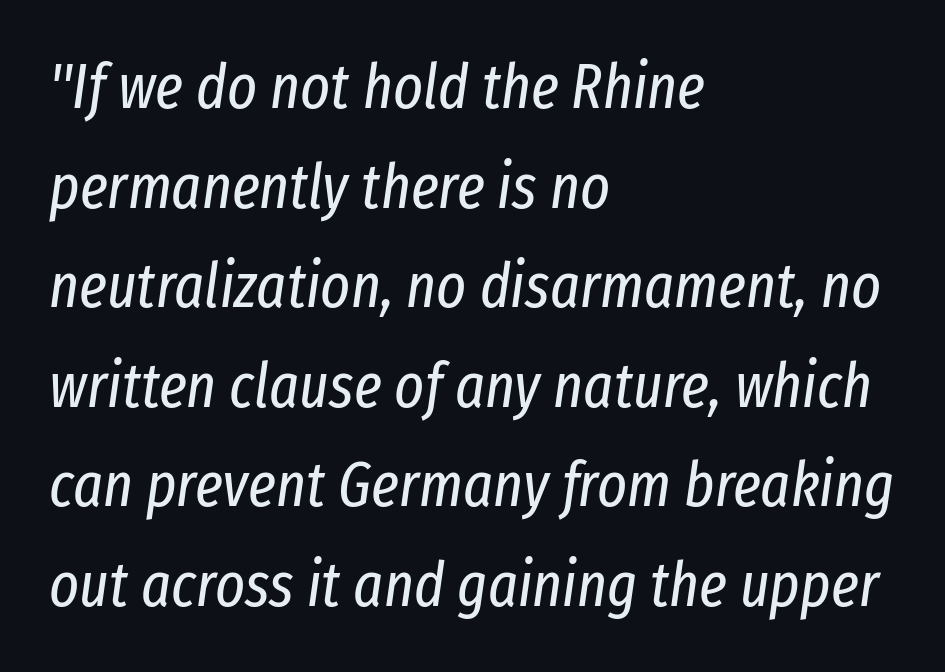
{"italic": "yes", "lean": "right", "slant_degrees": 8, "bold": "no", "weight": "regular", "width": "condensed", "stroke_contrast": "low", "x_height": "medium", "monospaced": "no", "underline": "no", "align": "left", "line_spacing": "normal", "line_spacing_ratio": 1.58, "letter_spacing": "normal", "letter_spacing_em": 0.0, "glyph_px": 63}
